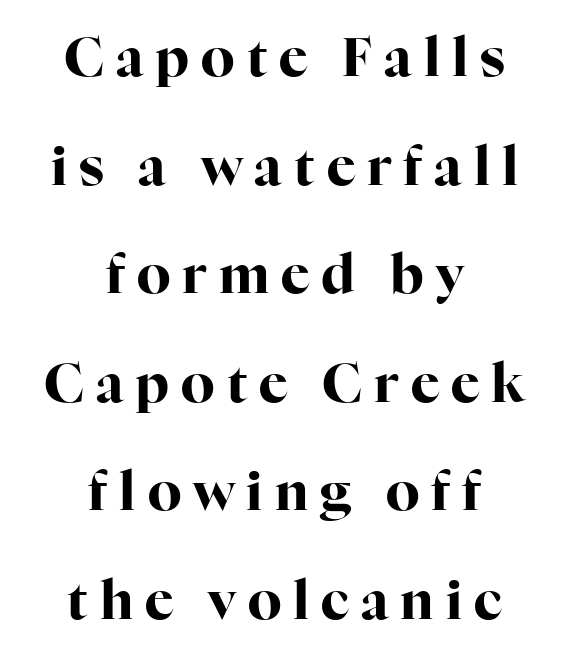
The font family rendered here belongs to the serif group. What's the leading like? Stretched, with rows far apart. Looks like regular typesetting: each glyph gets only the width it needs. In terms of weight, the rendering is a true, heavy bold. The gap between lines stays unmarked. Unlike italic type, these characters show no tilt at all.
